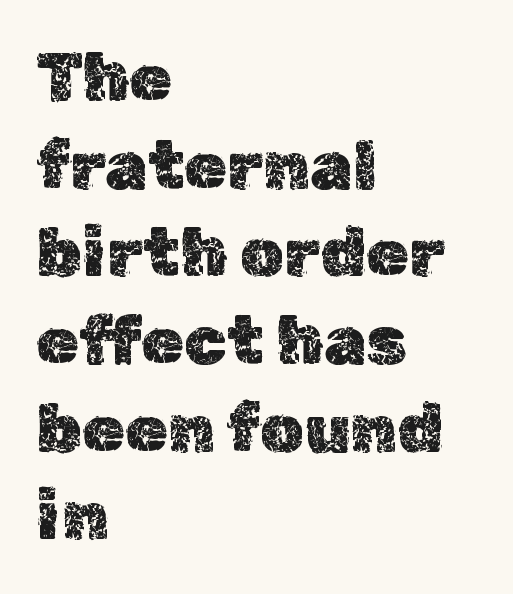
Q: Is the text italic (slanted)? A: No, it is upright.
Q: Is the text underlined? A: No.
Q: How is the paragraph aligned? A: Left-aligned.
Q: Is the spacing between letters normal or unusually wide? A: Normal.
Q: Is the spacing between lines tight, normal or loose? A: Normal.
Q: Width (condensed, normal, or wide)? A: Normal.
Q: x-height? A: Medium.
Q: Monospaced? A: No.
